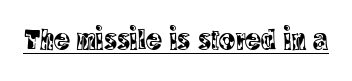
Q: Is the text italic (slanted)? A: No, it is upright.
Q: Is the typeface a serif or a sans-serif typeface? A: Serif.
Q: Is the text underlined? A: Yes.
Q: Is the spacing between letters normal or unusually wide? A: Normal.
Q: Width (condensed, normal, or wide)? A: Condensed.
Q: x-height? A: Large.
Q: Monospaced? A: No.
